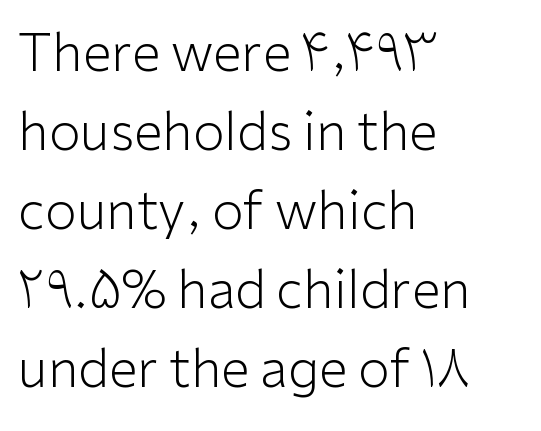
Q: Is the text bold? A: No.
Q: Is the text italic (slanted)? A: No, it is upright.
Q: Is the typeface a serif or a sans-serif typeface? A: Sans-serif.
Q: Is the text underlined? A: No.
Q: How is the paragraph aligned? A: Left-aligned.
Q: Is the spacing between letters normal or unusually wide? A: Normal.
Q: Is the spacing between lines tight, normal or loose? A: Normal.
Q: Width (condensed, normal, or wide)? A: Normal.
Q: Stroke contrast? A: Low.
Q: x-height? A: Medium.
Q: Monospaced? A: No.
